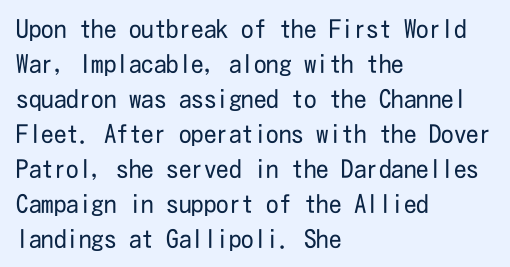
Q: Is the text bold? A: No.
Q: Is the text italic (slanted)? A: No, it is upright.
Q: Is the text underlined? A: No.
Q: How is the paragraph aligned? A: Left-aligned.
Q: Is the spacing between letters normal or unusually wide? A: Normal.
Q: Is the spacing between lines tight, normal or loose? A: Normal.
